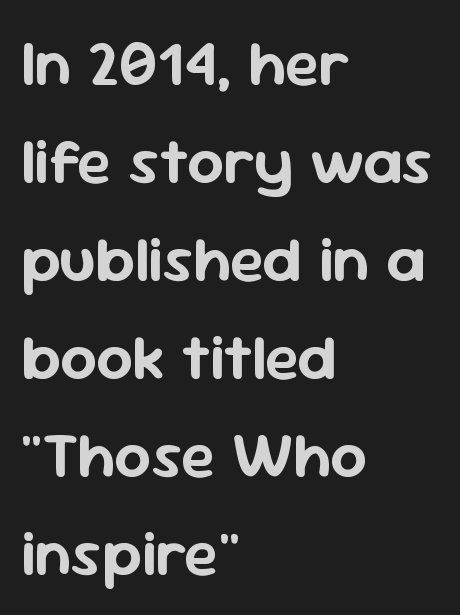
Q: Is the text italic (slanted)? A: No, it is upright.
Q: Is the typeface a serif or a sans-serif typeface? A: Sans-serif.
Q: Is the text underlined? A: No.
Q: How is the paragraph aligned? A: Left-aligned.
Q: Is the spacing between letters normal or unusually wide? A: Normal.
Q: Is the spacing between lines tight, normal or loose? A: Normal.
Q: Width (condensed, normal, or wide)? A: Normal.
Q: Stroke contrast? A: Low.
Q: x-height? A: Medium.
Q: Monospaced? A: No.
